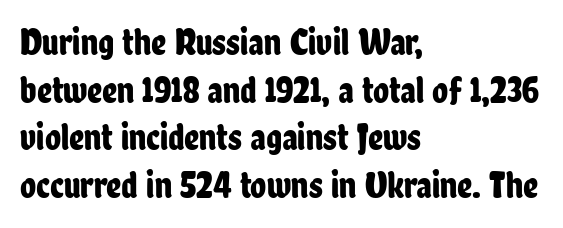
Default kerning and tracking; the words read as compact shapes. This is sans-serif lettering, the kind often seen on screens and signage. Do the characters align in a grid? No, the font is proportional. A bare baseline throughout the passage. This sample keeps an unexceptional amount of space between lines. Is there any slant? The stems are plumb.
